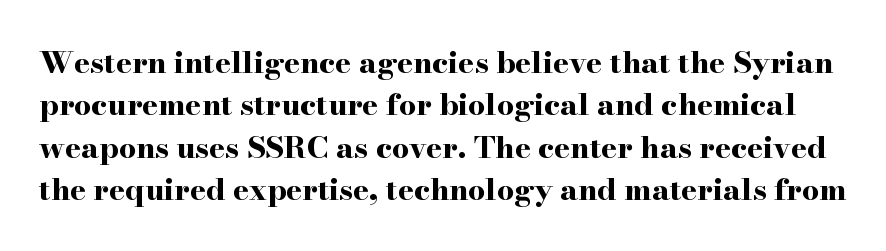
The passage shown has conventional tracking throughout. The rendering uses a moderate line-height, typical for paragraphs. What weight is shown? A full bold with thick strokes. Here the designer chose a conventional face with non-uniform glyph widths.
